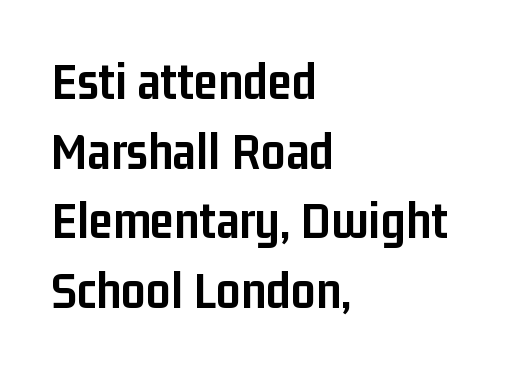
Q: Is the text bold? A: Yes.
Q: Is the text italic (slanted)? A: No, it is upright.
Q: Is the typeface a serif or a sans-serif typeface? A: Sans-serif.
Q: Is the text underlined? A: No.
Q: How is the paragraph aligned? A: Left-aligned.
Q: Is the spacing between letters normal or unusually wide? A: Normal.
Q: Is the spacing between lines tight, normal or loose? A: Normal.
Q: Width (condensed, normal, or wide)? A: Condensed.
Q: Stroke contrast? A: Low.
Q: x-height? A: Medium.
Q: Monospaced? A: No.
